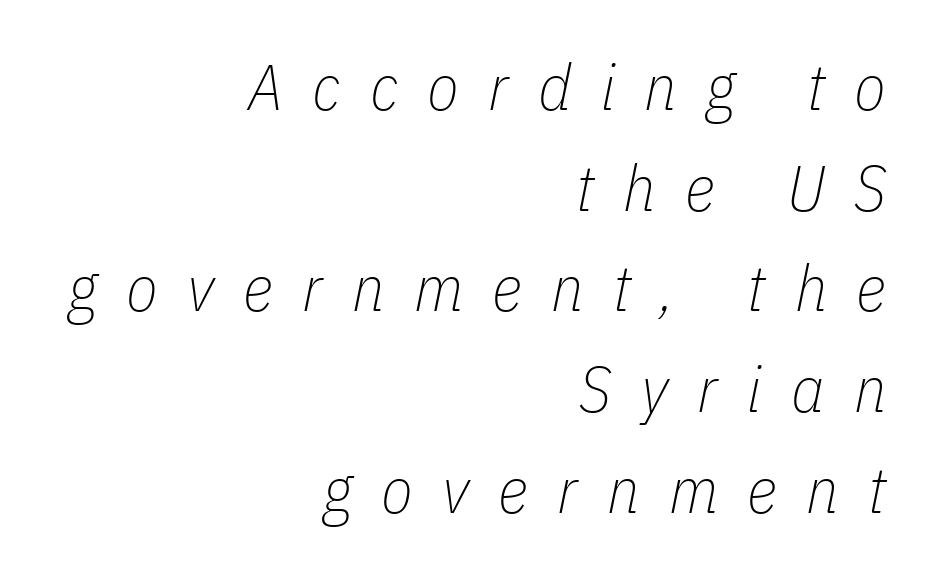
{"italic": "yes", "lean": "right", "slant_degrees": 11, "bold": "no", "weight": "thin", "width": "condensed", "stroke_contrast": "low", "x_height": "medium", "monospaced": "no", "underline": "no", "align": "right", "line_spacing": "normal", "line_spacing_ratio": 1.55, "letter_spacing": "wide", "letter_spacing_em": 0.45, "glyph_px": 65}
